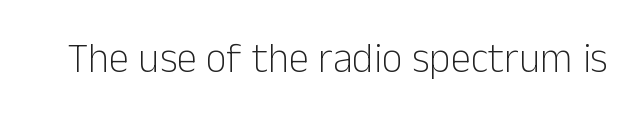
The image shows 41 px light sans-serif type, upright; set normal letter spacing, not underlined; low stroke contrast and a medium x-height.
